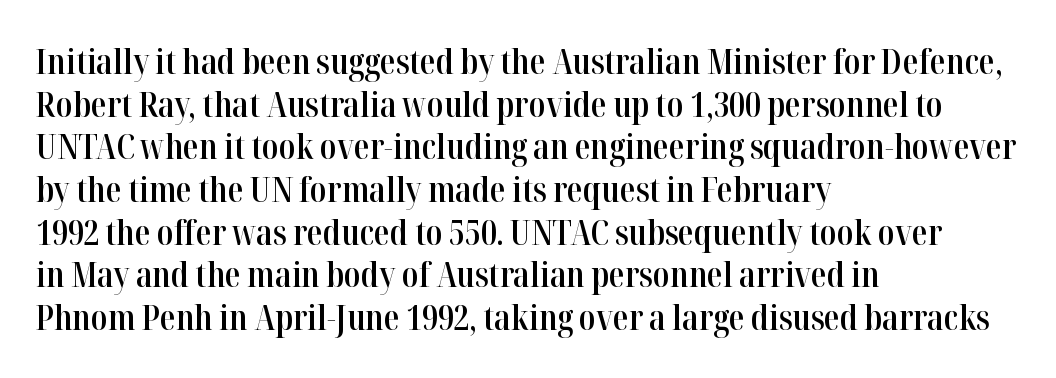
Q: Is the text bold? A: Semi-bold.
Q: Is the text italic (slanted)? A: No, it is upright.
Q: Is the typeface a serif or a sans-serif typeface? A: Serif.
Q: Is the text underlined? A: No.
Q: How is the paragraph aligned? A: Left-aligned.
Q: Is the spacing between letters normal or unusually wide? A: Normal.
Q: Width (condensed, normal, or wide)? A: Condensed.
Q: Stroke contrast? A: High.
Q: x-height? A: Medium.
Q: Monospaced? A: No.
